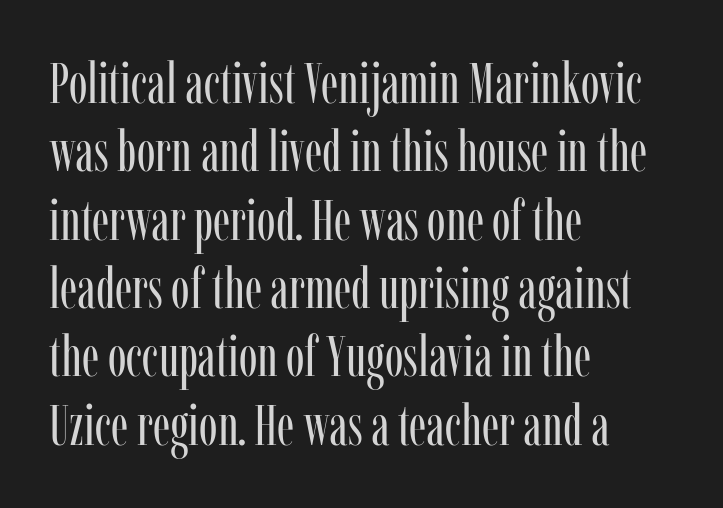
{"serif": "yes", "italic": "no", "bold": "no", "weight": "regular", "width": "condensed", "stroke_contrast": "low", "x_height": "medium", "monospaced": "no", "underline": "no", "align": "left", "line_spacing_ratio": 1.22, "letter_spacing": "normal", "letter_spacing_em": 0.0, "glyph_px": 56}
